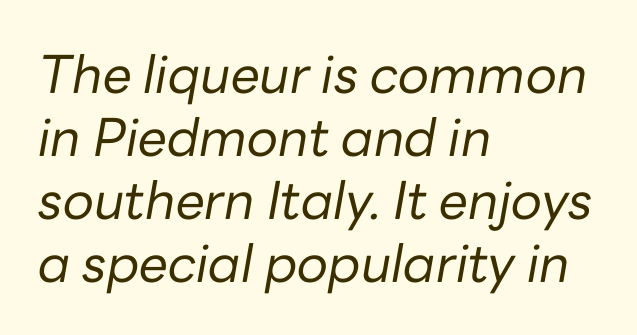
Observe the ordinary spacing: letters are neighbours, not strangers. The weight would be labelled regular, book, light, or lighter still. Tall strokes in this sample are angled rather than plumb. A clean baseline with only descenders dipping below it. Is this a fixed-width face? No — the glyphs have proportional, varying widths. Horizontally, the lines are justified to the leading edge only.
